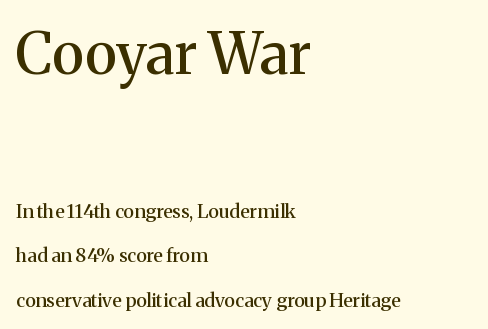
Q: Is the text italic (slanted)? A: No, it is upright.
Q: Is the typeface a serif or a sans-serif typeface? A: Serif.
Q: Is the text underlined? A: No.
Q: How is the paragraph aligned? A: Left-aligned.
Q: Is the spacing between letters normal or unusually wide? A: Normal.
Q: Is the spacing between lines tight, normal or loose? A: Loose.
Q: Which block of text is set in a larger size, the first (top) or the second (bottom)? A: The first (top) one.
Q: Width (condensed, normal, or wide)? A: Normal.
Q: Stroke contrast? A: Medium.
Q: x-height? A: Medium.
Q: Monospaced? A: No.
